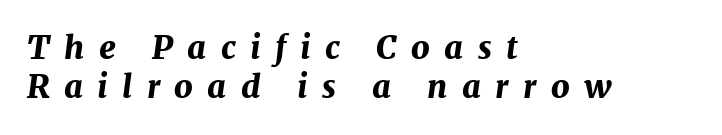
The image shows 32 px bold type, italic (leaning right); set left-aligned, line spacing 1.22x, unusually wide letter spacing (+0.45 em), not underlined; medium stroke contrast and a medium x-height.
